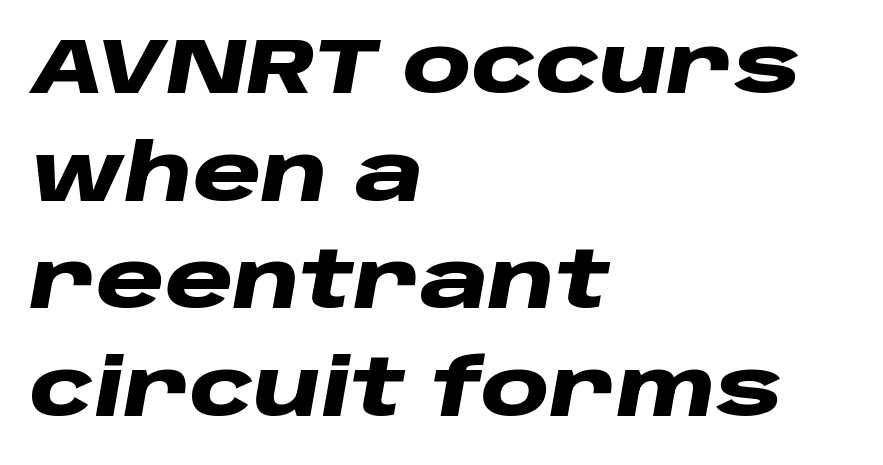
The image shows 78 px heavy, wide type, italic (leaning right); set left-aligned, normal line spacing (1.38x), normal letter spacing, not underlined; low stroke contrast and a large x-height.
